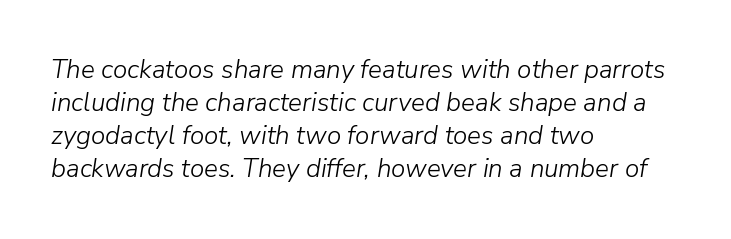
No extra tracking has been applied to these lines. Is the stroke heavy? The answer is a plain regular-or-lighter. Does the copy run flush right? No — it runs flush left. It's the slanting kind of type. Summary of vertical rhythm: regular, with standard interline spacing. Just letters on the line, the space beneath them empty.
